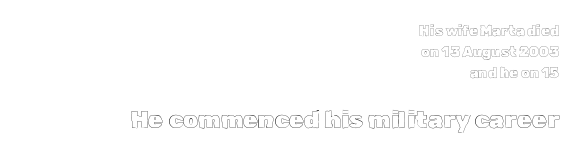
Q: Is the text italic (slanted)? A: No, it is upright.
Q: Is the text underlined? A: No.
Q: How is the paragraph aligned? A: Right-aligned.
Q: Is the spacing between letters normal or unusually wide? A: Normal.
Q: Is the spacing between lines tight, normal or loose? A: Normal.
Q: Which block of text is set in a larger size, the first (top) or the second (bottom)? A: The second (bottom) one.
